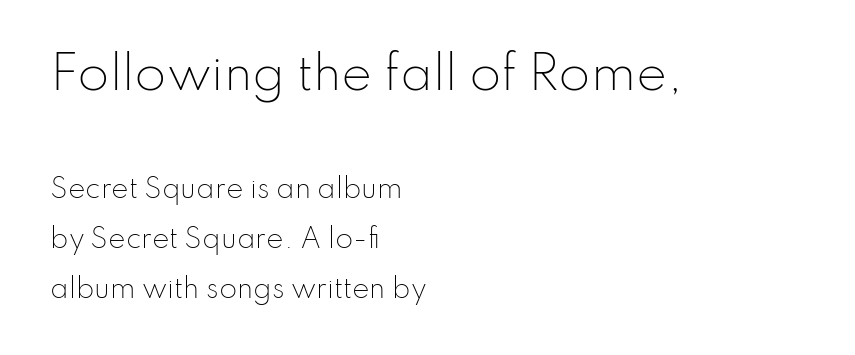
{"serif": "no", "italic": "no", "bold": "no", "weight": "light", "width": "normal", "stroke_contrast": "low", "x_height": "small", "monospaced": "no", "underline": "no", "align": "left", "line_spacing": "loose", "line_spacing_ratio": 1.92, "letter_spacing": "normal", "letter_spacing_em": 0.0, "larger_block": "first", "size_ratio": 1.77, "glyph_px": 46}
